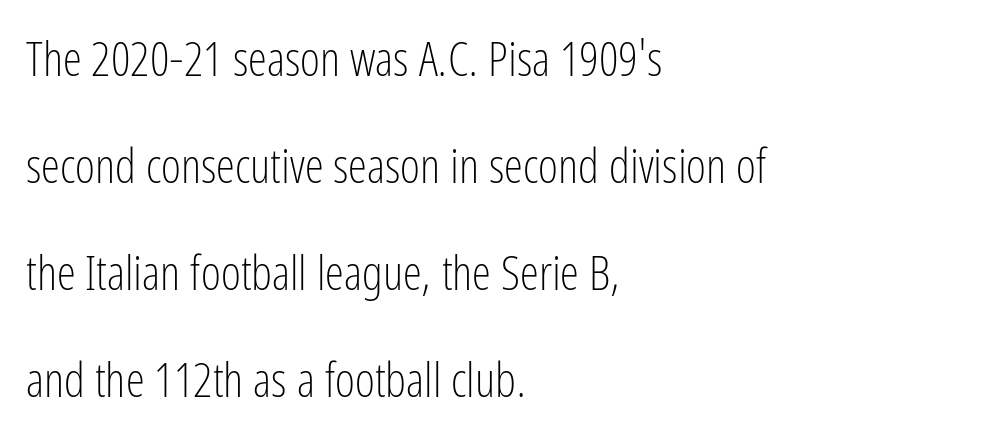
The image shows 48 px light, condensed sans-serif type, upright; set left-aligned, loose line spacing (2.23x), normal letter spacing, not underlined; low stroke contrast and a medium x-height.
